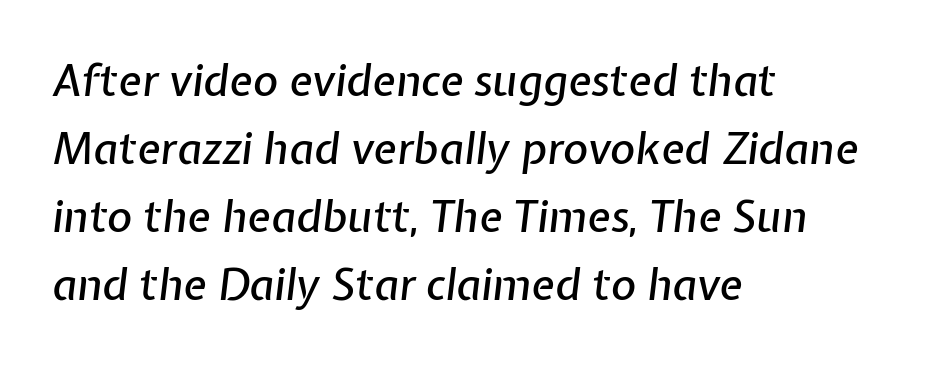
A student would call this left alignment; a typographer would say flush left, rag right. Glance below the letters and you will spot only blank space. If you measured baseline to baseline, you'd find a middling distance. Style check: oblique.
